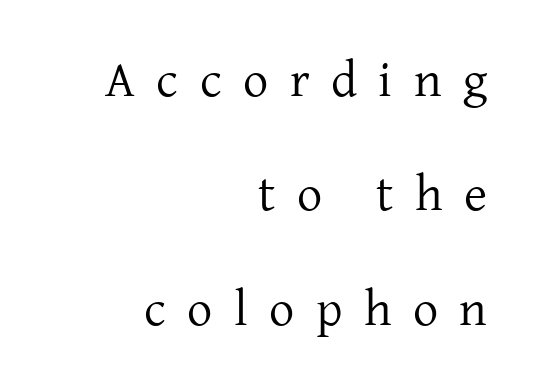
The image shows 50 px regular-weight serif type, upright; set right-aligned, loose line spacing (2.29x), unusually wide letter spacing (+0.43 em), not underlined; low stroke contrast and a medium x-height.
